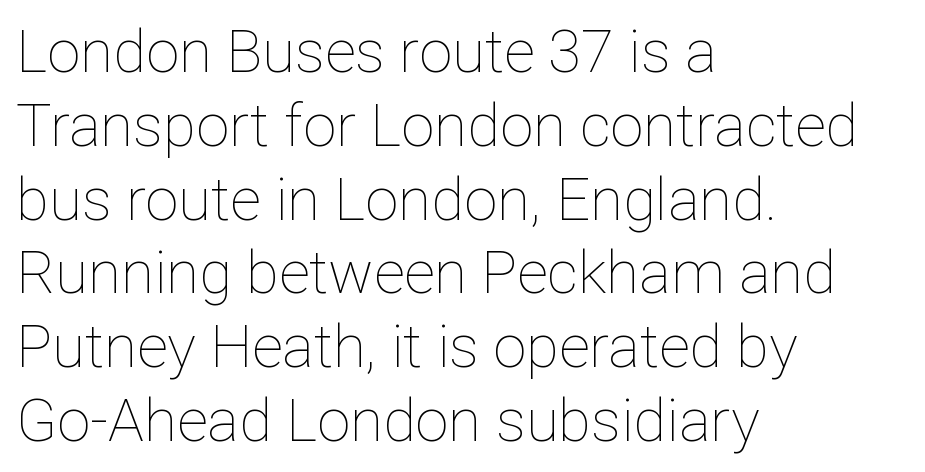
Q: Is the text bold? A: No.
Q: Is the text italic (slanted)? A: No, it is upright.
Q: Is the text underlined? A: No.
Q: How is the paragraph aligned? A: Left-aligned.
Q: Is the spacing between letters normal or unusually wide? A: Normal.
Q: Width (condensed, normal, or wide)? A: Normal.
Q: Stroke contrast? A: Low.
Q: x-height? A: Medium.
Q: Monospaced? A: No.
